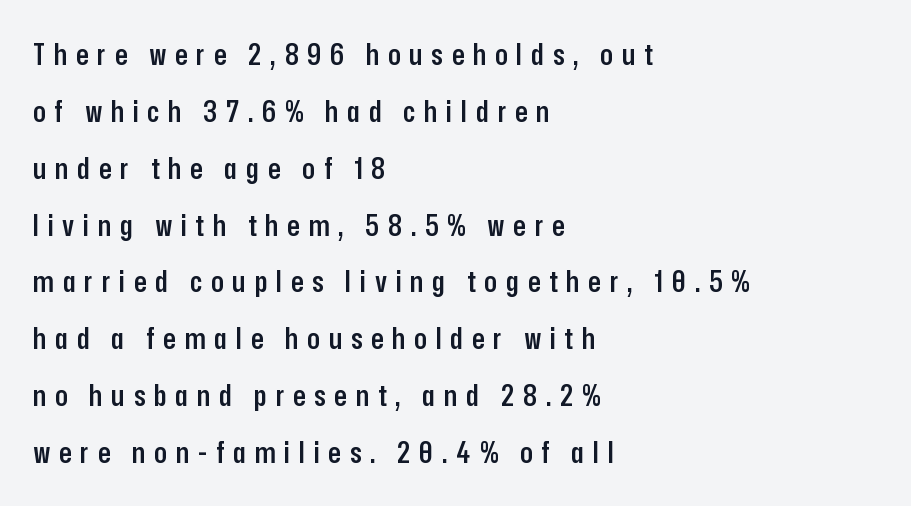
Q: Is the text bold? A: Semi-bold.
Q: Is the text italic (slanted)? A: No, it is upright.
Q: Is the typeface a serif or a sans-serif typeface? A: Sans-serif.
Q: Is the text underlined? A: No.
Q: How is the paragraph aligned? A: Left-aligned.
Q: Is the spacing between letters normal or unusually wide? A: Unusually wide.
Q: Is the spacing between lines tight, normal or loose? A: Loose.
Q: Width (condensed, normal, or wide)? A: Condensed.
Q: Stroke contrast? A: Low.
Q: x-height? A: Medium.
Q: Monospaced? A: No.
